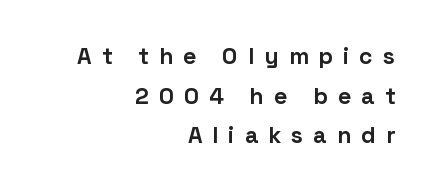
{"italic": "no", "bold": "yes", "underline": "no", "align": "right", "line_spacing_ratio": 1.72, "letter_spacing": "wide", "letter_spacing_em": 0.44, "glyph_px": 23}
